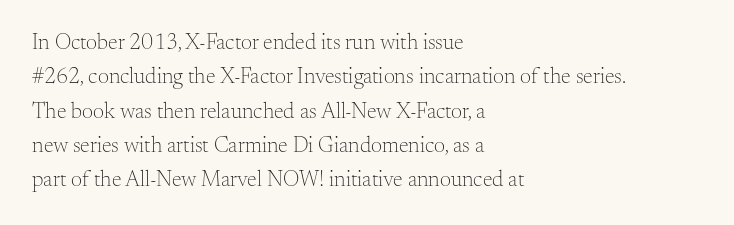
The specimen reads as upright at a glance. Is the stroke heavy? The answer is a plain regular-or-lighter. Clear beneath every line of the passage. Notice how descenders clear the ascenders below comfortably — that's standard leading.
